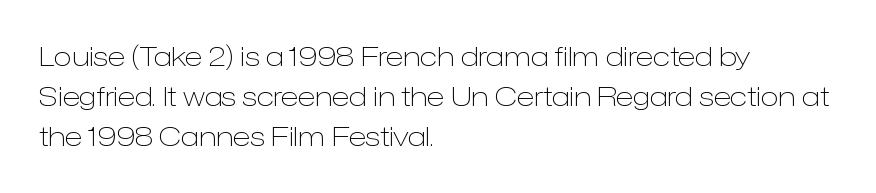
Q: Is the text bold? A: No.
Q: Is the text italic (slanted)? A: No, it is upright.
Q: Is the text underlined? A: No.
Q: How is the paragraph aligned? A: Left-aligned.
Q: Is the spacing between letters normal or unusually wide? A: Normal.
Q: Is the spacing between lines tight, normal or loose? A: Normal.
